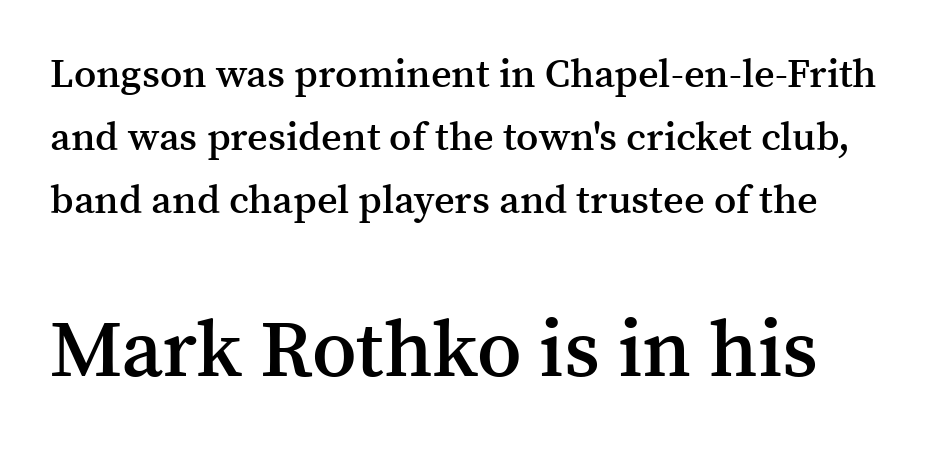
{"serif": "yes", "italic": "no", "bold": "semi", "weight": "semibold", "width": "normal", "stroke_contrast": "medium", "x_height": "medium", "monospaced": "no", "underline": "no", "line_spacing": "normal", "line_spacing_ratio": 1.57, "letter_spacing": "normal", "letter_spacing_em": 0.0, "larger_block": "second", "size_ratio": 2.0, "glyph_px": 80}
